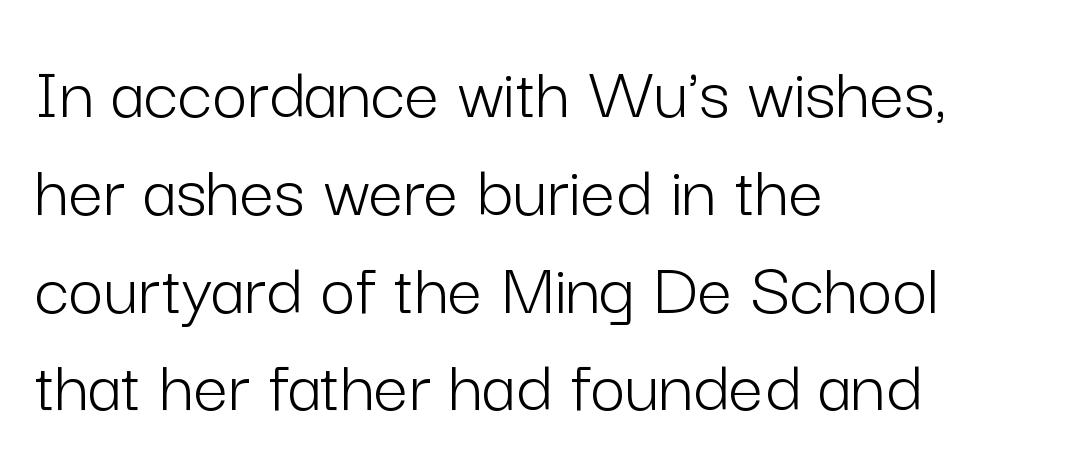
The image shows 77 px light sans-serif type, upright; set left-aligned, normal line spacing (1.27x), normal letter spacing, not underlined; low stroke contrast and a medium x-height.
